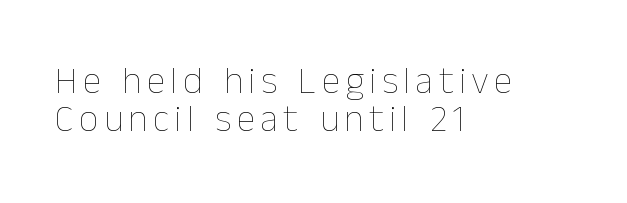
The image shows 38 px thin type, upright; set left-aligned, tight line spacing (1.0x), not underlined; low stroke contrast and a medium x-height.
